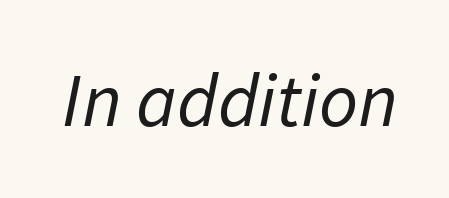
Q: Is the text bold? A: No.
Q: Is the typeface a serif or a sans-serif typeface? A: Sans-serif.
Q: Is the text underlined? A: No.
Q: Is the spacing between letters normal or unusually wide? A: Normal.
Q: Width (condensed, normal, or wide)? A: Normal.
Q: Stroke contrast? A: Low.
Q: x-height? A: Medium.
Q: Monospaced? A: No.
